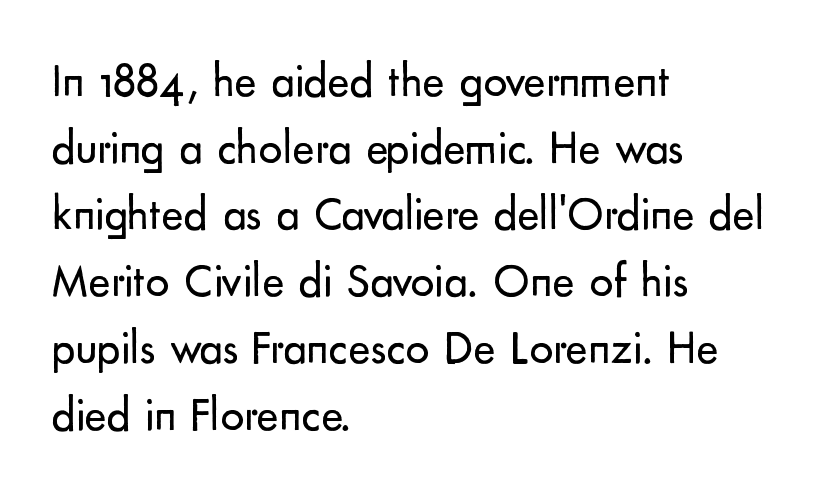
The image shows 47 px regular-weight sans-serif type, upright; set left-aligned, normal line spacing (1.42x), normal letter spacing, not underlined; low stroke contrast and a small x-height.
